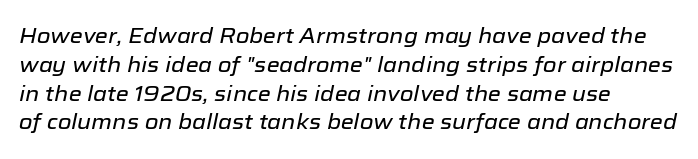
The image shows 21 px text type, italic (leaning right); set left-aligned, normal line spacing (1.37x), normal letter spacing, not underlined.
